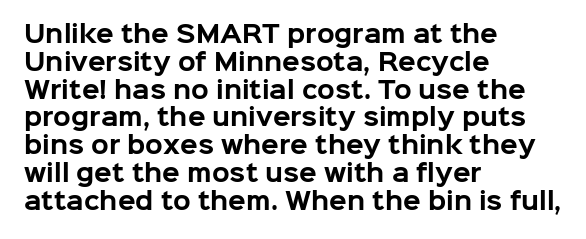
{"italic": "no", "bold": "yes", "underline": "no", "align": "left", "line_spacing_ratio": 1.21, "letter_spacing": "normal", "letter_spacing_em": 0.0, "glyph_px": 23}
